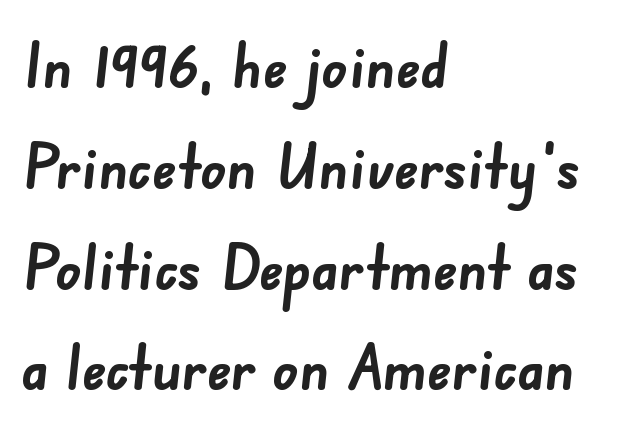
{"serif": "no", "bold": "yes", "weight": "semibold", "width": "normal", "stroke_contrast": "low", "x_height": "small", "monospaced": "no", "underline": "no", "align": "left", "line_spacing": "normal", "line_spacing_ratio": 1.6, "letter_spacing": "normal", "letter_spacing_em": 0.0, "glyph_px": 63}
